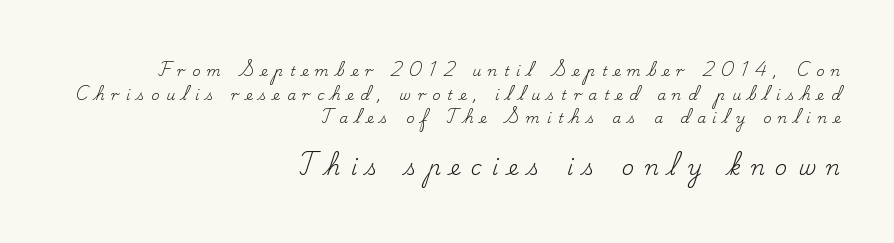
Each stroke keeps to a modest, everyday thickness or less. Reading down the block, your eye finds every line finishing at a fixed right position. These two chunks differ in scale, with the bottom chunk taking the larger measure. Glance below the letters and you will spot only blank space. The vertical gap from one line to the next is medium.
